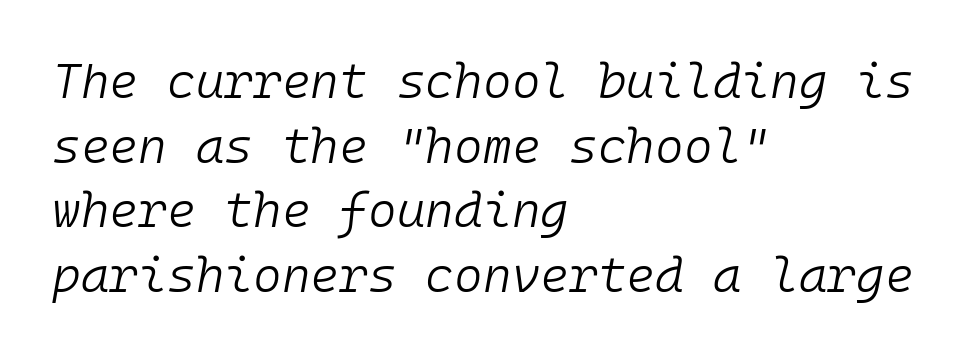
{"italic": "yes", "lean": "right", "slant_degrees": 10, "bold": "no", "weight": "light", "width": "normal", "stroke_contrast": "low", "x_height": "medium", "monospaced": "yes", "underline": "no", "align": "left", "line_spacing": "normal", "line_spacing_ratio": 1.32, "letter_spacing": "normal", "letter_spacing_em": 0.0, "glyph_px": 49}
